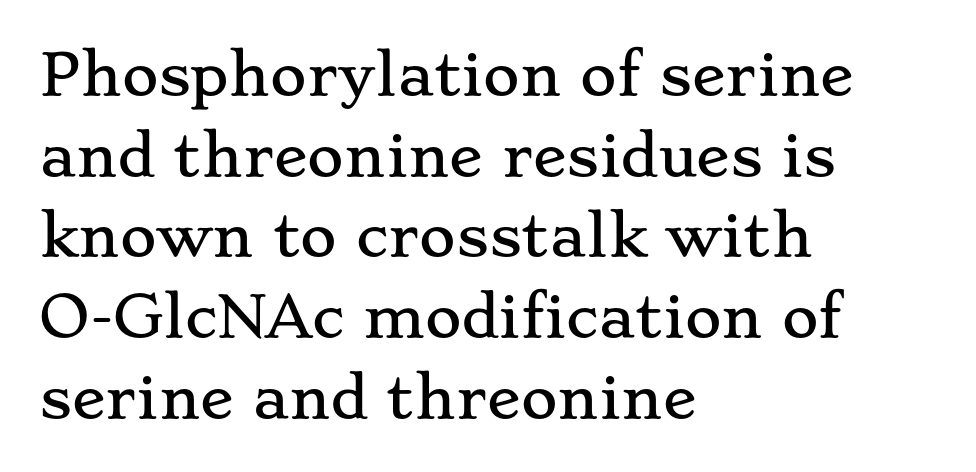
In CSS terms this would be text-align: left. Vertical spacing — default. Glyph-to-glyph distance matches everyday printed text. Designer's note — italics off, roman on. Typographically, this falls in the serif category. A typesetter would call this proportional, since set widths differ per character.
